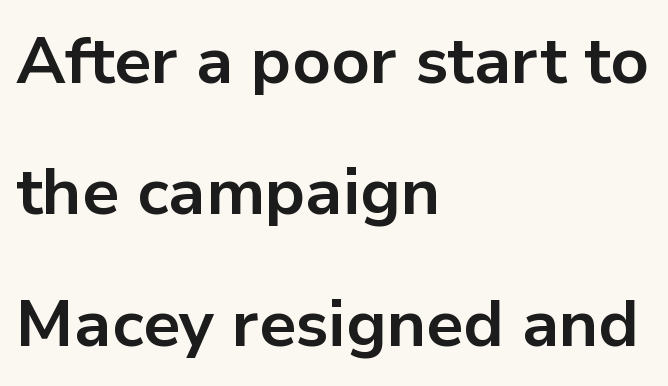
The image shows 66 px bold sans-serif type, upright; set left-aligned, loose line spacing (1.99x), normal letter spacing, not underlined; low stroke contrast and a medium x-height.
